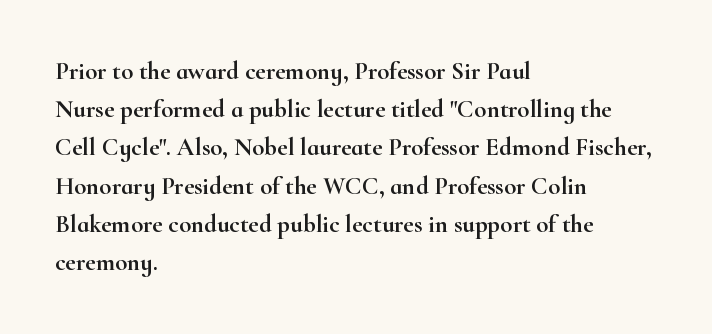
Q: Is the text italic (slanted)? A: No, it is upright.
Q: Is the text underlined? A: No.
Q: How is the paragraph aligned? A: Left-aligned.
Q: Is the spacing between letters normal or unusually wide? A: Normal.
Q: Is the spacing between lines tight, normal or loose? A: Normal.
